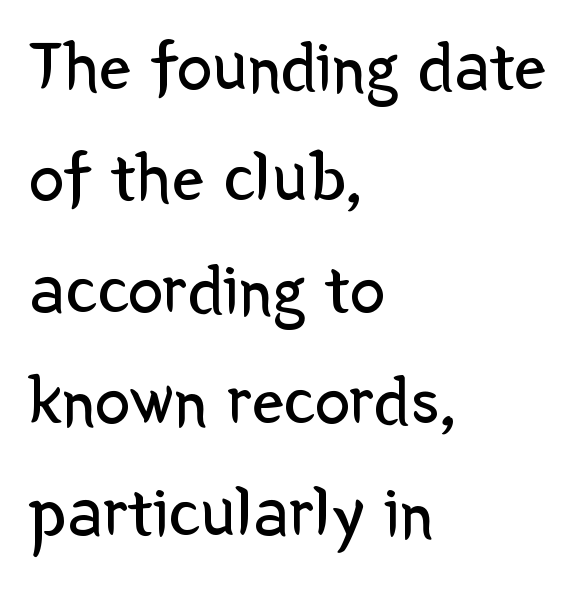
The rendering keeps characters at their native spacing. The axis of the letterforms is exactly vertical. In CSS terms this would be text-align: left. A typesetter would call this proportional, since set widths differ per character. Stems here are at most as thick as an everyday book face. Horizontal bands of white between lines are of average thickness.
